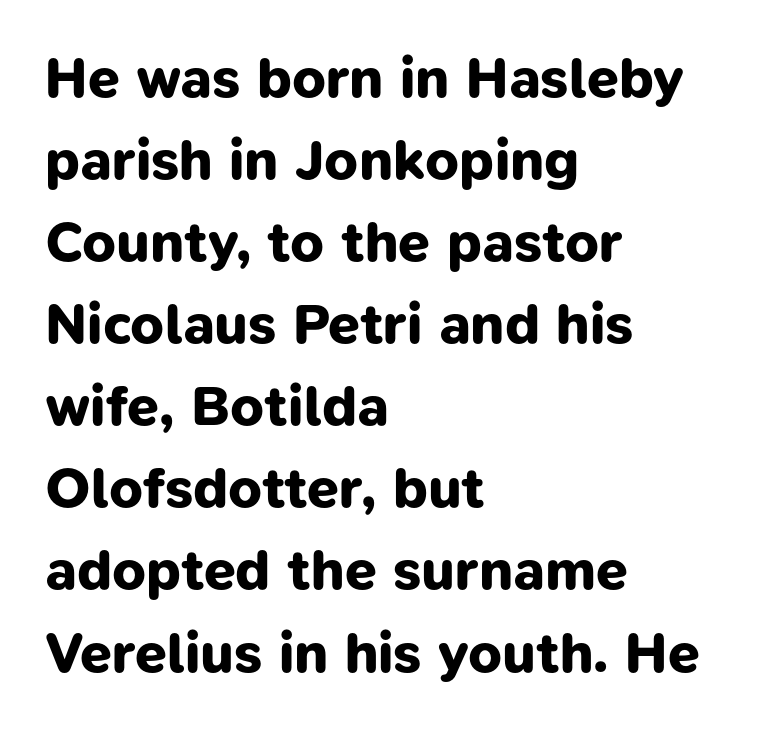
Q: Is the text bold? A: Yes.
Q: Is the typeface a serif or a sans-serif typeface? A: Sans-serif.
Q: Is the text underlined? A: No.
Q: How is the paragraph aligned? A: Left-aligned.
Q: Is the spacing between letters normal or unusually wide? A: Normal.
Q: Is the spacing between lines tight, normal or loose? A: Normal.
Q: Width (condensed, normal, or wide)? A: Normal.
Q: Stroke contrast? A: Low.
Q: x-height? A: Medium.
Q: Monospaced? A: No.
